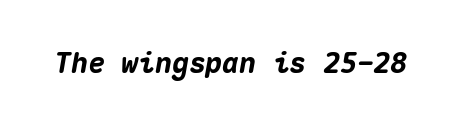
Words float on clear page, feet unadorned. Do the characters align in a grid? Yes, the font is monospaced. This sample uses an oblique cut, with every glyph tilted off the vertical. Students, this is bold: see how much ink each stroke carries. Observe the ordinary spacing: letters are neighbours, not strangers.
